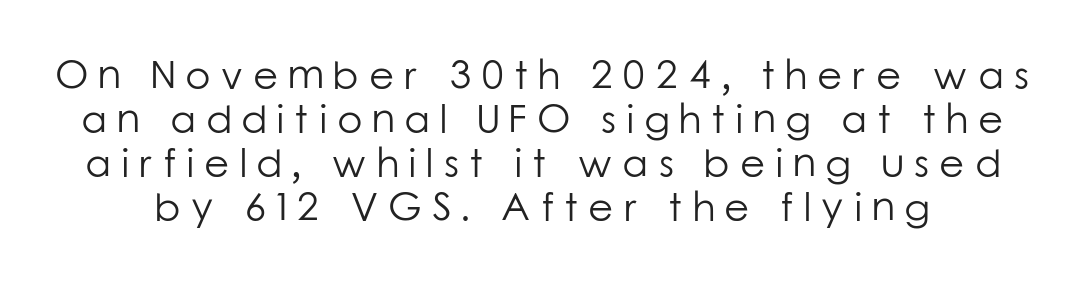
No feet cap the strokes, marking this as sans-serif type. No italicization has been applied; the sample stays upright. No letter is thick-stroked: the sample isn't bold. Line spacing here is tight. The face used here is proportionally spaced, like ordinary book or web type.
